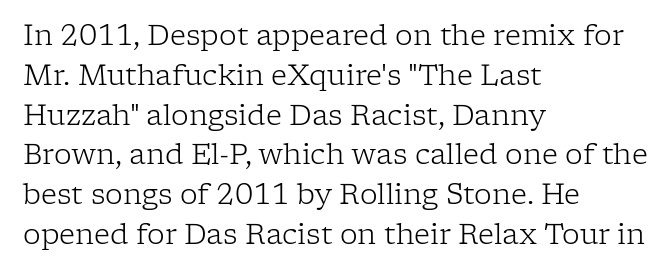
Q: Is the text bold? A: No.
Q: Is the text italic (slanted)? A: No, it is upright.
Q: Is the typeface a serif or a sans-serif typeface? A: Serif.
Q: Is the text underlined? A: No.
Q: How is the paragraph aligned? A: Left-aligned.
Q: Is the spacing between letters normal or unusually wide? A: Normal.
Q: Is the spacing between lines tight, normal or loose? A: Normal.
Q: Width (condensed, normal, or wide)? A: Normal.
Q: Stroke contrast? A: Low.
Q: x-height? A: Medium.
Q: Monospaced? A: No.
